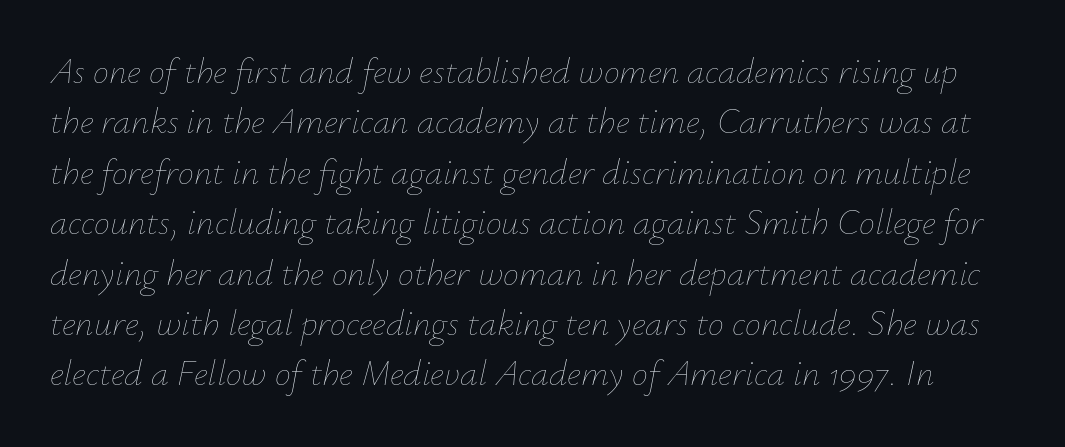
{"italic": "yes", "lean": "right", "slant_degrees": 12, "bold": "no", "weight": "thin", "width": "normal", "stroke_contrast": "low", "x_height": "small", "monospaced": "no", "underline": "no", "line_spacing": "normal", "line_spacing_ratio": 1.4, "letter_spacing": "normal", "letter_spacing_em": 0.0, "glyph_px": 36}
